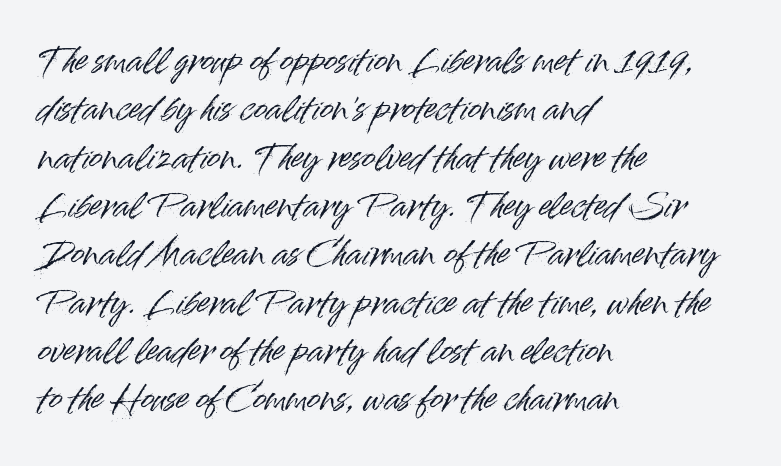
Q: Is the text italic (slanted)? A: Yes.
Q: Is the typeface a serif or a sans-serif typeface? A: Sans-serif.
Q: Is the text underlined? A: No.
Q: How is the paragraph aligned? A: Left-aligned.
Q: Is the spacing between letters normal or unusually wide? A: Normal.
Q: Is the spacing between lines tight, normal or loose? A: Normal.
Q: Width (condensed, normal, or wide)? A: Normal.
Q: Stroke contrast? A: High.
Q: x-height? A: Small.
Q: Monospaced? A: No.
